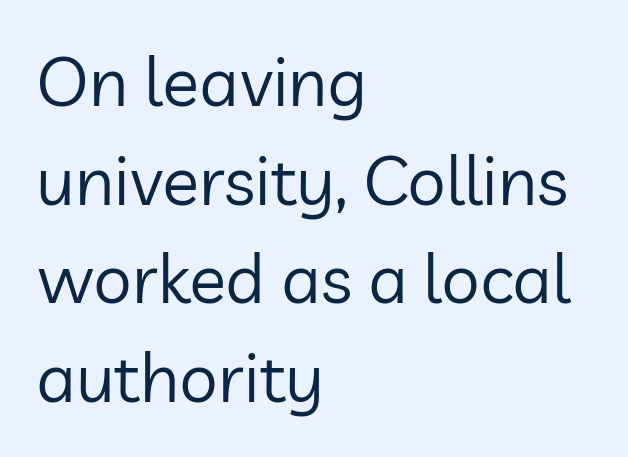
Vertically, the passage feels balanced, rows spaced as you'd expect. This sample has the flowing, uneven cadence of proportional lettering. Heaviness? Minimal to ordinary, like unemphasized prose. A sans-serif font was chosen for this passage. All the whitespace from short lines collects on the right.
